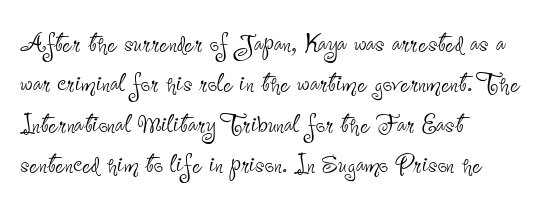
Q: Is the text bold? A: No.
Q: Is the text italic (slanted)? A: Yes.
Q: Is the typeface a serif or a sans-serif typeface? A: Sans-serif.
Q: Is the text underlined? A: No.
Q: How is the paragraph aligned? A: Left-aligned.
Q: Is the spacing between letters normal or unusually wide? A: Normal.
Q: Width (condensed, normal, or wide)? A: Condensed.
Q: Stroke contrast? A: Low.
Q: x-height? A: Small.
Q: Monospaced? A: No.
